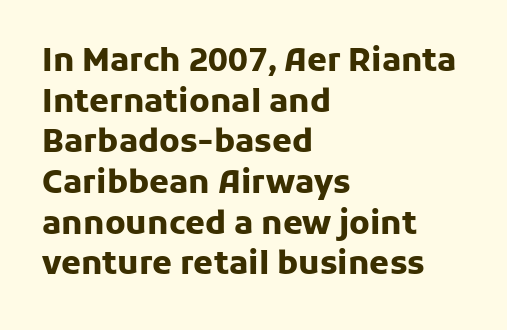
The image shows 32 px heavy sans-serif type, upright; set left-aligned, normal line spacing (1.27x), normal letter spacing, not underlined; low stroke contrast and a medium x-height.
